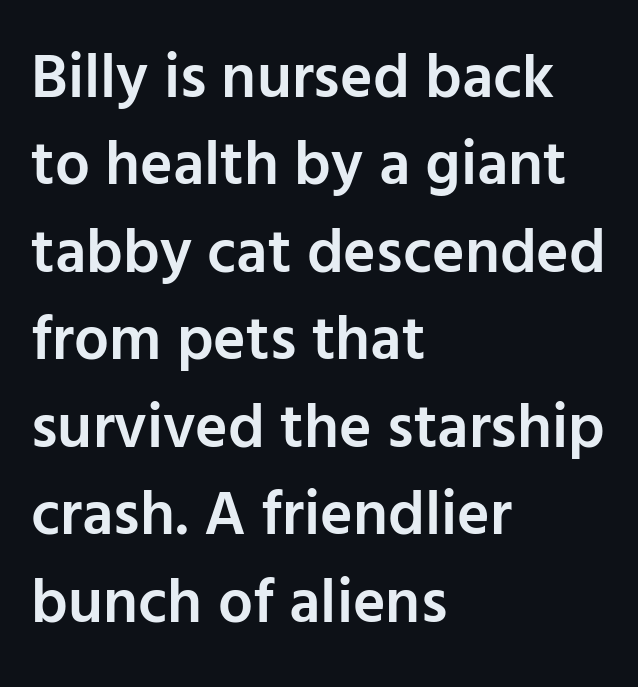
The lines are quadded left. Character widths vary here, with narrow letters taking less room than wide ones. Beneath every word, the page is bare. Unlike italic type, these characters show no tilt at all. The tracking reads as untouched default to a designer's eye.
